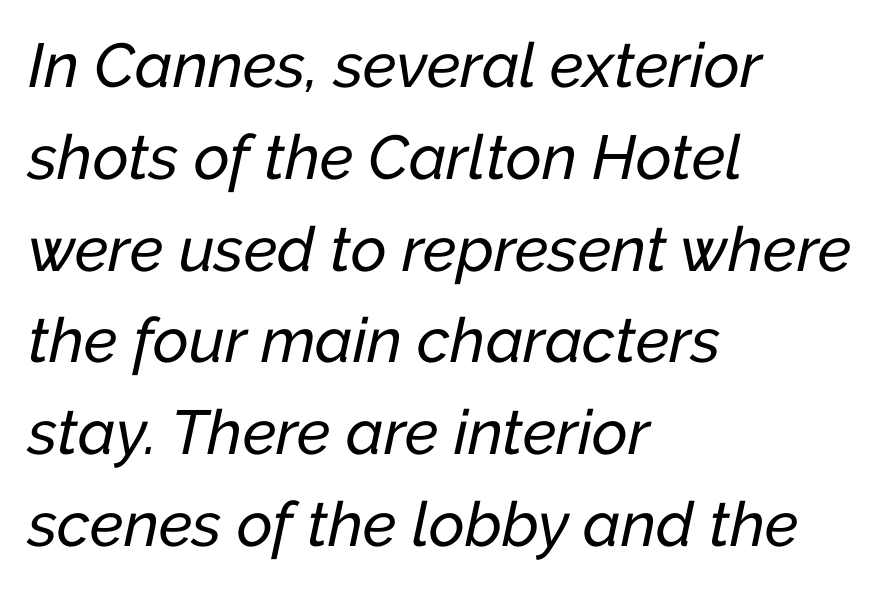
Line beginnings align vertically; line endings do not. The letters are slanted; this is an italic face. The rendering uses natural spacing where letterforms have individual widths. The baseline area is clear.
